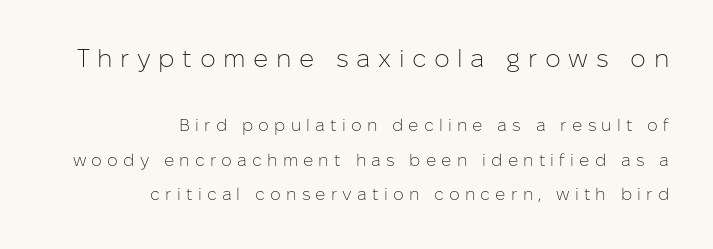
Nobody drew a line under any word here. A flush-right, rag-left setting is used for this passage. Size contrast runs from large at the top to small at the bottom. Compared with typical body copy, the letter spacing here is much looser.
